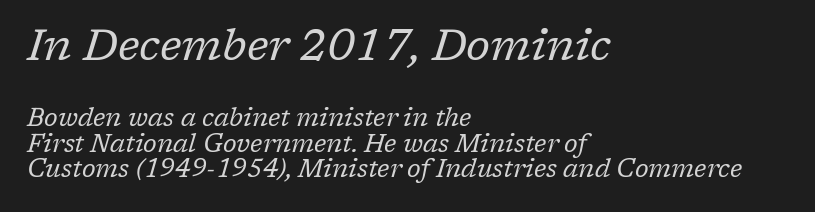
{"serif": "yes", "italic": "yes", "lean": "right", "slant_degrees": 17, "bold": "no", "weight": "regular", "width": "normal", "stroke_contrast": "low", "x_height": "medium", "monospaced": "no", "underline": "no", "align": "left", "line_spacing": "tight", "line_spacing_ratio": 1.02, "letter_spacing": "normal", "letter_spacing_em": 0.0, "larger_block": "first", "size_ratio": 1.76, "glyph_px": 44}
